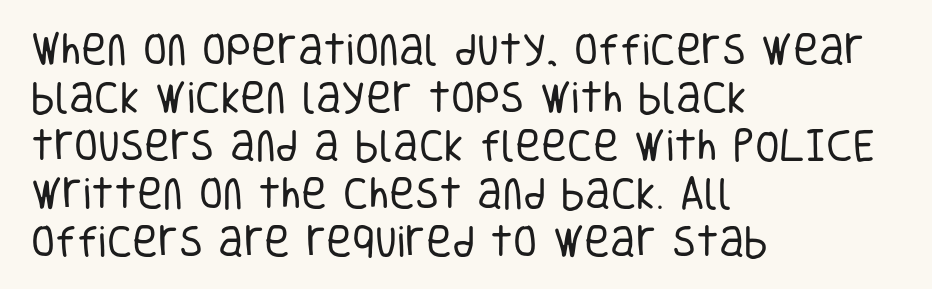
Look at the tracking — it's just the regular setting, nothing added. A quiet, ordinary-to-light weight characterises the typeface. The typesetter chose a ragged-right arrangement here. Nope, no serifs anywhere on these letters. You could not count columns in this text — the font is proportionally spaced. Posture: upright roman.
